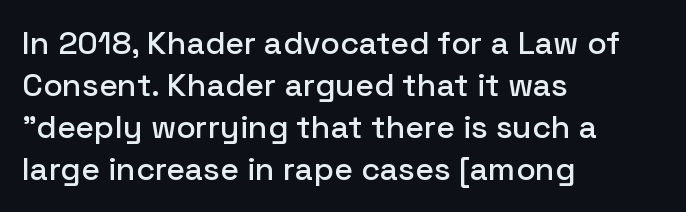
{"serif": "no", "italic": "no", "width": "normal", "stroke_contrast": "low", "x_height": "medium", "monospaced": "no", "underline": "no", "align": "left", "line_spacing": "normal", "line_spacing_ratio": 1.31, "letter_spacing": "normal", "letter_spacing_em": 0.0, "glyph_px": 32}
